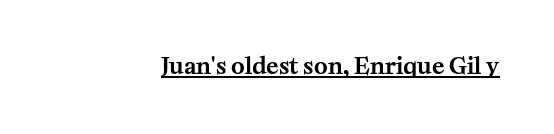
The image shows 23 px text type, upright; set normal letter spacing, underlined.
